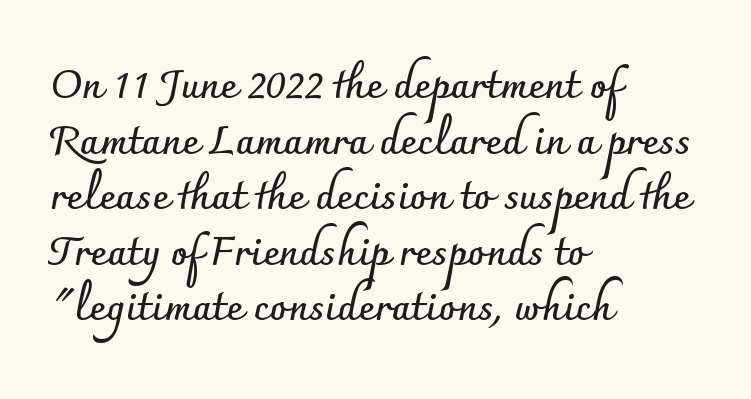
The image shows 40 px semibold sans-serif type; set left-aligned, normal line spacing (1.39x), normal letter spacing, not underlined; low stroke contrast and a small x-height.
